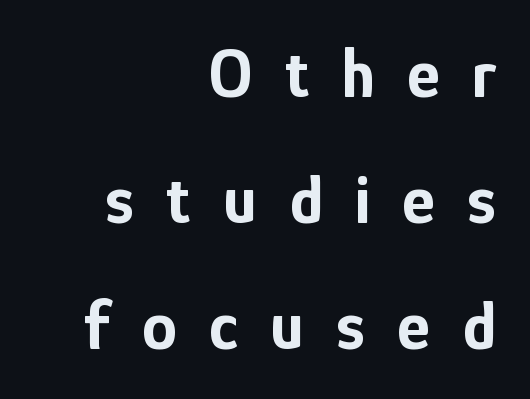
The image shows 70 px bold, condensed sans-serif type, upright; set right-aligned, line spacing 1.8x, unusually wide letter spacing (+0.46 em), not underlined; low stroke contrast and a medium x-height.
